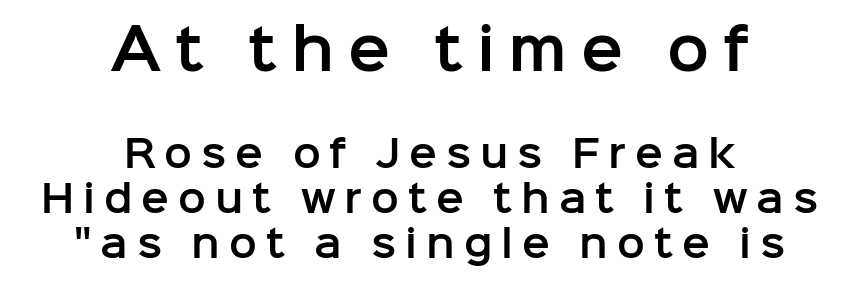
The designer gave the opening block more size than the closing block. Compared with a flush-left layout, this one balances lines on the center instead. These lines are rendered in a variable-pitch font. This rendering features lettering with no underline. Students, note that the glyphs here are deliberately spaced far apart. The lettering holds an erect, upright posture throughout.
